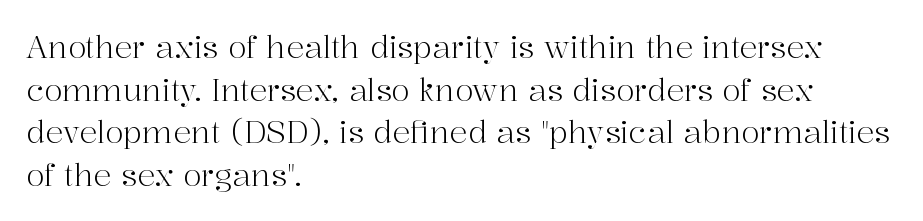
Q: Is the text bold? A: No.
Q: Is the text italic (slanted)? A: No, it is upright.
Q: Is the typeface a serif or a sans-serif typeface? A: Serif.
Q: Is the text underlined? A: No.
Q: How is the paragraph aligned? A: Left-aligned.
Q: Is the spacing between letters normal or unusually wide? A: Normal.
Q: Is the spacing between lines tight, normal or loose? A: Normal.
Q: Width (condensed, normal, or wide)? A: Normal.
Q: Stroke contrast? A: High.
Q: x-height? A: Medium.
Q: Monospaced? A: No.
